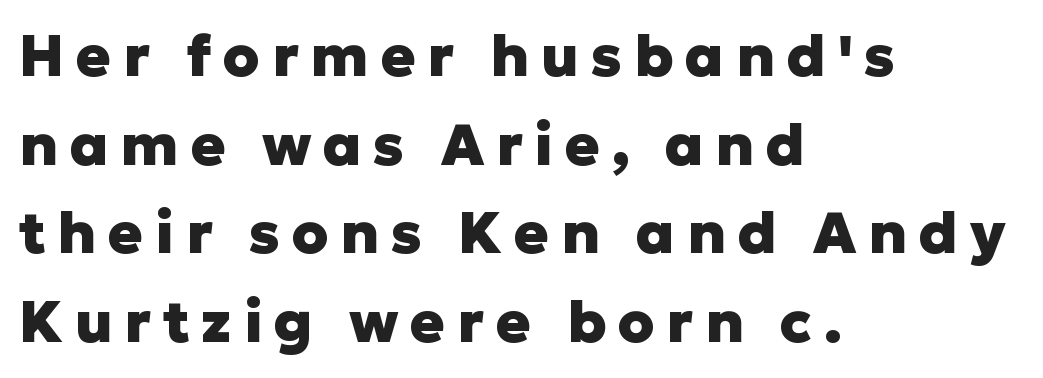
The image shows 58 px heavy sans-serif type, upright; set left-aligned, normal line spacing (1.53x), unusually wide letter spacing (+0.2 em), not underlined; low stroke contrast and a medium x-height.
